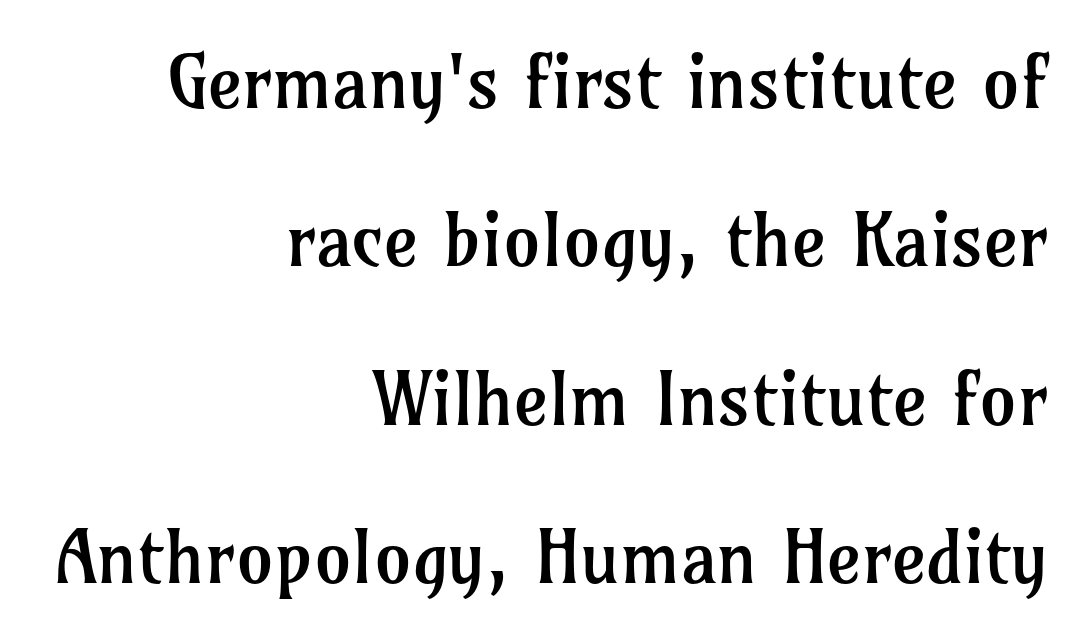
This is roman type, the default non-slanted kind. Plain, unruled lines of type. Words appear dense and cohesive because spacing is normal. Is there much room between lines? Yes — plenty of vertical air separates them.
